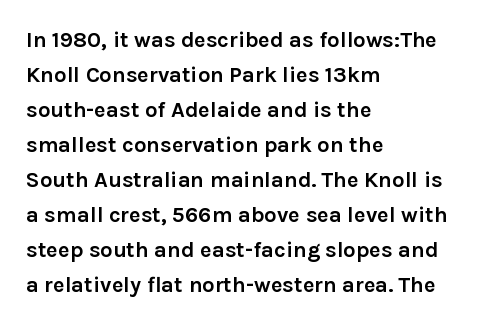
{"italic": "no", "bold": "yes", "underline": "no", "align": "left", "line_spacing": "normal", "line_spacing_ratio": 1.59, "letter_spacing": "normal", "letter_spacing_em": 0.0, "glyph_px": 22}
